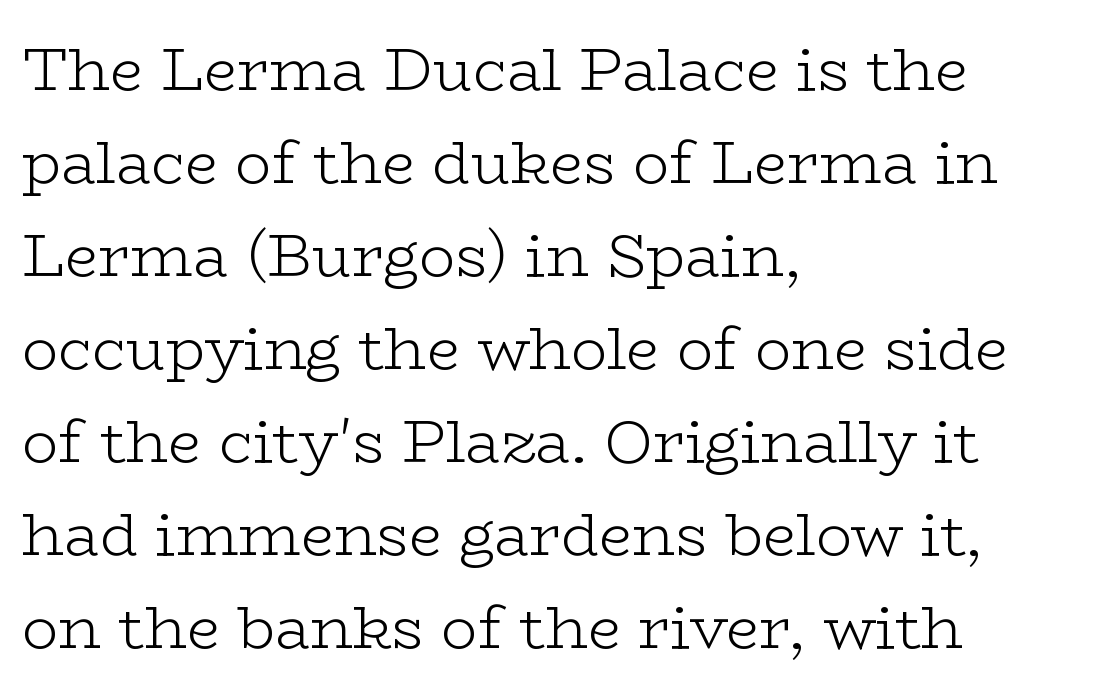
{"serif": "yes", "italic": "no", "bold": "no", "weight": "light", "width": "wide", "stroke_contrast": "low", "x_height": "medium", "monospaced": "no", "underline": "no", "align": "left", "line_spacing": "normal", "line_spacing_ratio": 1.55, "letter_spacing": "normal", "letter_spacing_em": 0.0, "glyph_px": 60}
